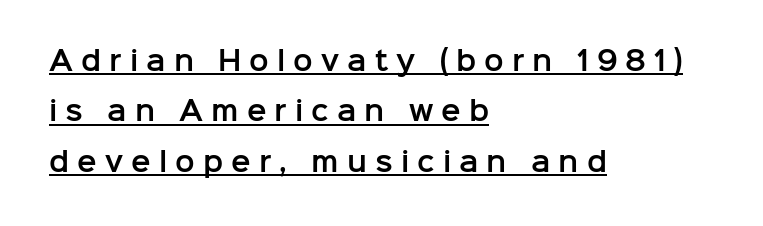
You can see a thin bar hugging the bottom of the glyphs. Glyph-to-glyph distance is far greater than everyday printed text. Interline gaps are noticeably wide in this sample. Quick note: not italic, upright. Reading down the block, your eye returns to a fixed left position each line.
